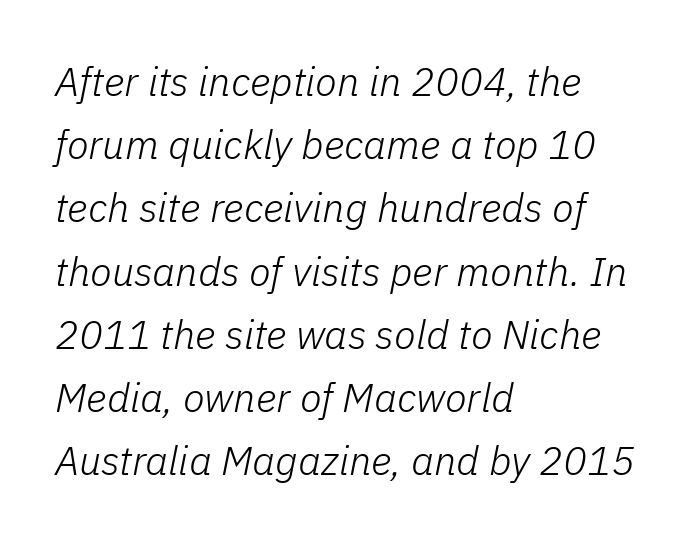
The rendering applies a slant to the glyphs. Stems and bowls with no extra thickness — not bold. Compared with a centered layout, this one pins lines to the left instead. A typesetter would call this zero additional tracking. Leading matches the norm, producing a regular column. Varying glyph widths throughout — classic text-font behaviour.
